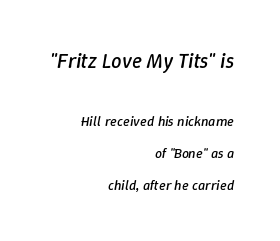
{"italic": "yes", "lean": "right", "slant_degrees": 9, "bold": "no", "underline": "no", "align": "right", "line_spacing": "loose", "line_spacing_ratio": 2.28, "letter_spacing": "normal", "letter_spacing_em": 0.0, "larger_block": "first", "size_ratio": 1.5, "glyph_px": 21}
